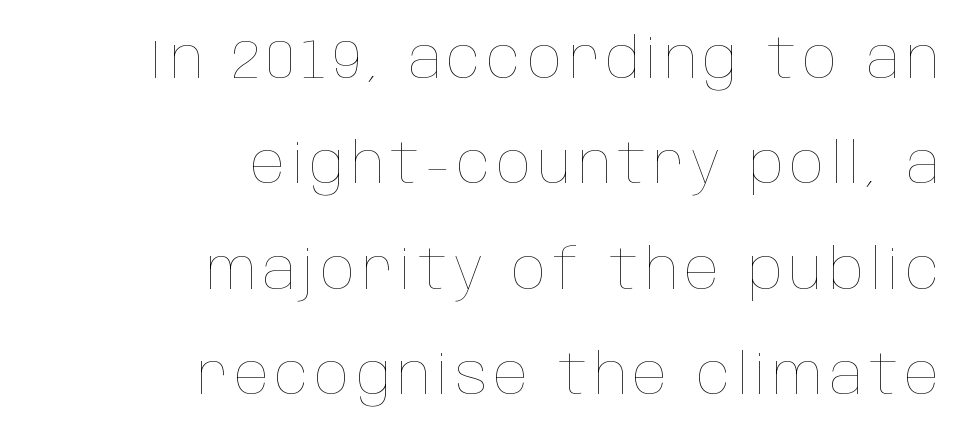
{"italic": "no", "bold": "no", "weight": "thin", "width": "condensed", "stroke_contrast": "low", "x_height": "large", "monospaced": "no", "underline": "no", "align": "right", "line_spacing_ratio": 1.88, "glyph_px": 56}
